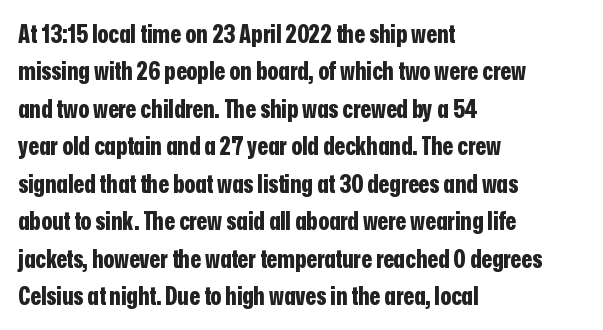
{"italic": "no", "bold": "yes", "underline": "no", "align": "left", "line_spacing": "normal", "line_spacing_ratio": 1.5, "letter_spacing": "normal", "letter_spacing_em": 0.0, "glyph_px": 25}
